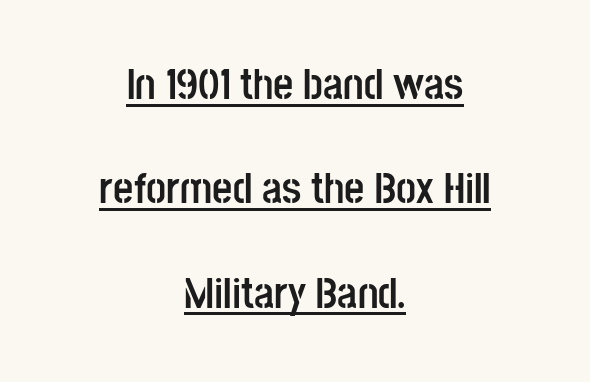
A typesetter would call this zero additional tracking. This sample is center-justified, so both line endings float freely. Underlined type. Baseline-to-baseline distance is far greater than the letter height. Vertical strokes here are truly vertical. Strokes here are thick enough to call this a true bold.
